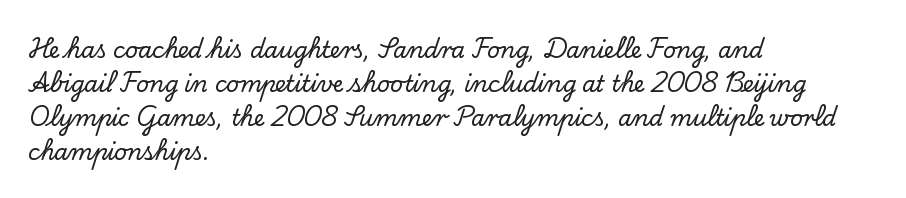
Inter-character spacing is left at the font's built-in metrics. A bare baseline throughout the passage. Casual observation: everything's shoved over to the left.
